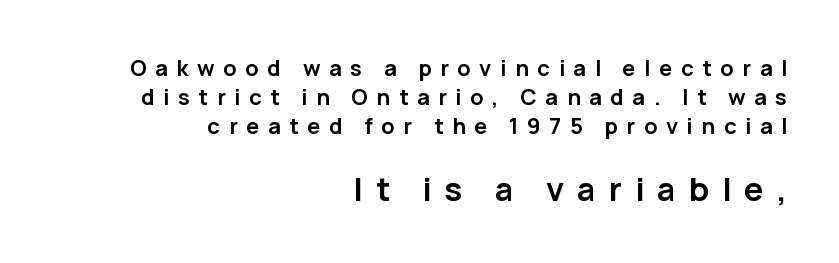
{"serif": "no", "italic": "no", "bold": "yes", "weight": "semibold", "width": "normal", "stroke_contrast": "low", "x_height": "medium", "monospaced": "no", "underline": "no", "align": "right", "line_spacing": "normal", "line_spacing_ratio": 1.31, "letter_spacing": "wide", "letter_spacing_em": 0.39, "larger_block": "second", "size_ratio": 1.5, "glyph_px": 33}
